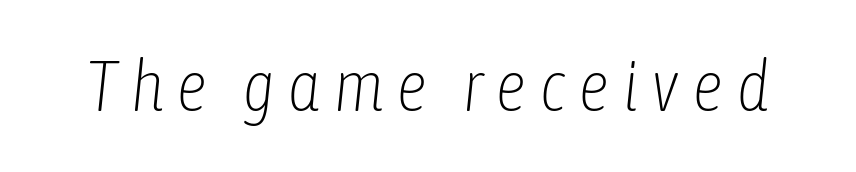
The image shows 71 px light, condensed type, italic (leaning right); set not underlined; low stroke contrast and a medium x-height.
